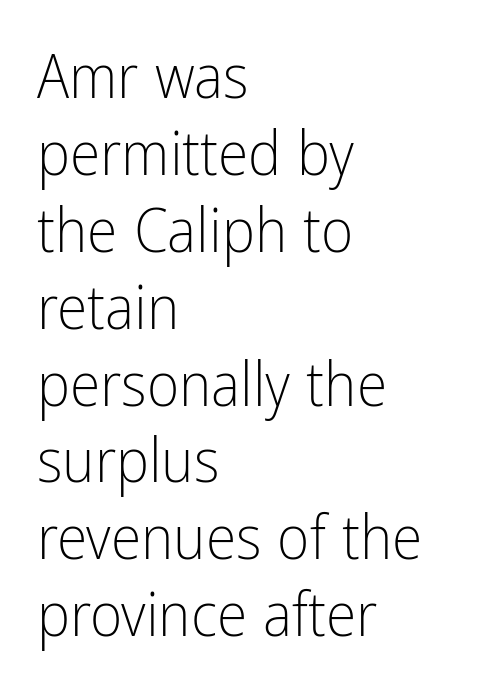
{"serif": "no", "italic": "no", "bold": "no", "weight": "light", "width": "condensed", "stroke_contrast": "low", "x_height": "medium", "monospaced": "no", "underline": "no", "align": "left", "line_spacing_ratio": 1.24, "letter_spacing": "normal", "letter_spacing_em": 0.0, "glyph_px": 62}
